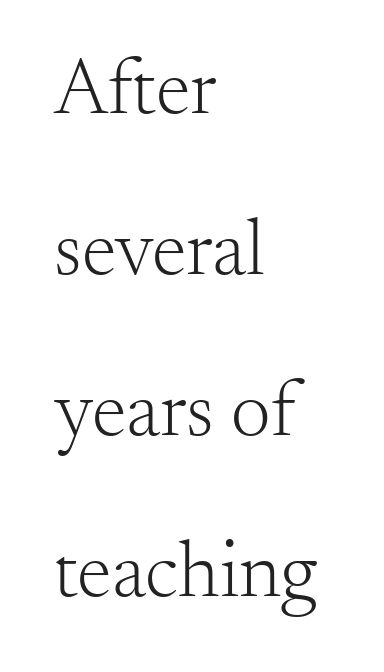
{"serif": "yes", "italic": "no", "bold": "no", "weight": "light", "width": "normal", "stroke_contrast": "medium", "x_height": "small", "monospaced": "no", "underline": "no", "align": "left", "line_spacing": "loose", "line_spacing_ratio": 2.04, "letter_spacing": "normal", "letter_spacing_em": 0.0, "glyph_px": 79}
